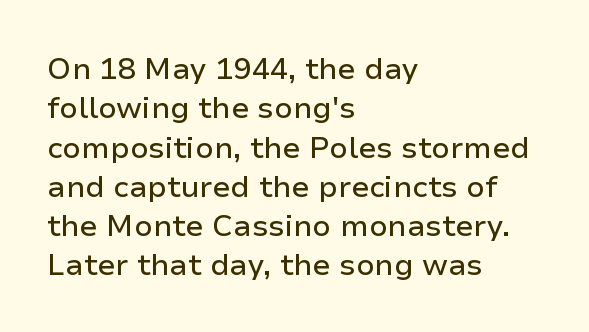
Q: Is the text italic (slanted)? A: No, it is upright.
Q: Is the typeface a serif or a sans-serif typeface? A: Sans-serif.
Q: Is the text underlined? A: No.
Q: How is the paragraph aligned? A: Left-aligned.
Q: Is the spacing between letters normal or unusually wide? A: Normal.
Q: Is the spacing between lines tight, normal or loose? A: Normal.
Q: Width (condensed, normal, or wide)? A: Normal.
Q: Stroke contrast? A: Low.
Q: x-height? A: Medium.
Q: Monospaced? A: No.
